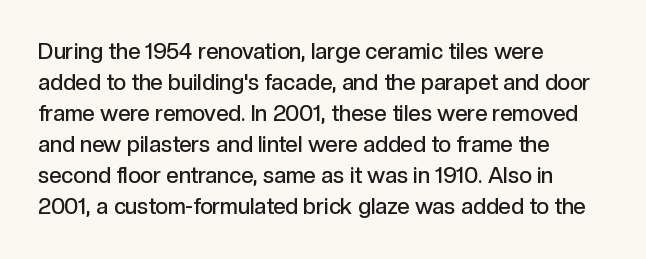
{"italic": "no", "bold": "semi", "underline": "no", "align": "left", "line_spacing": "normal", "line_spacing_ratio": 1.41, "letter_spacing": "normal", "letter_spacing_em": 0.0, "glyph_px": 22}
